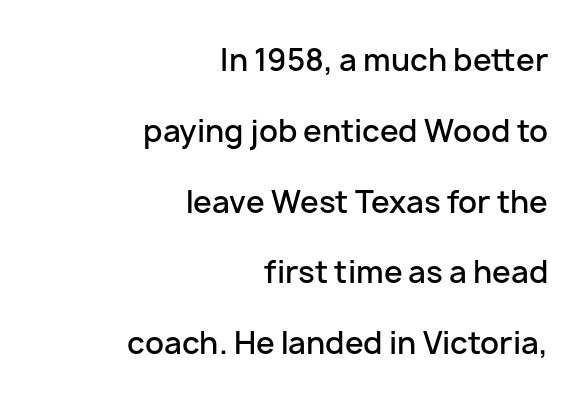
The image shows 30 px semibold sans-serif type, upright; set right-aligned, loose line spacing (2.36x), normal letter spacing, not underlined; low stroke contrast and a medium x-height.
